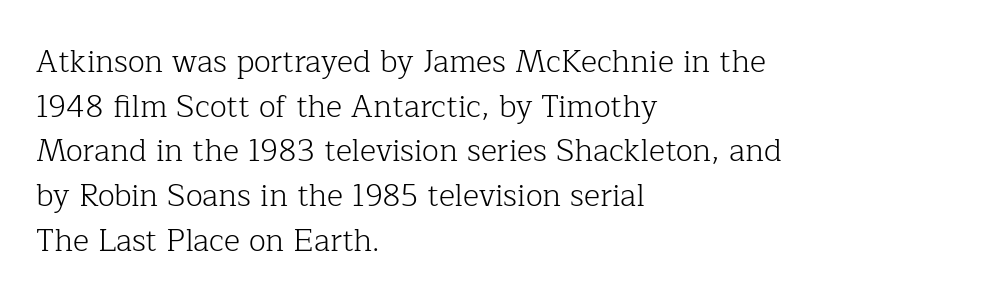
Q: Is the text bold? A: No.
Q: Is the text italic (slanted)? A: No, it is upright.
Q: Is the typeface a serif or a sans-serif typeface? A: Serif.
Q: Is the text underlined? A: No.
Q: How is the paragraph aligned? A: Left-aligned.
Q: Is the spacing between letters normal or unusually wide? A: Normal.
Q: Is the spacing between lines tight, normal or loose? A: Normal.
Q: Width (condensed, normal, or wide)? A: Normal.
Q: Stroke contrast? A: Low.
Q: x-height? A: Medium.
Q: Monospaced? A: No.
